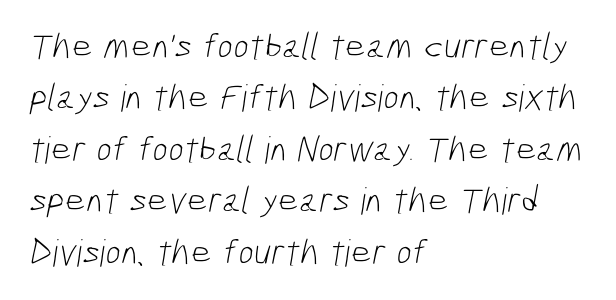
Ink coverage per letter is moderate at most. Between one letter and the next there's only the usual sliver of space. The leading is moderate, giving the passage an even texture. Letterform terminals end flat and unadorned throughout the passage. The space directly below the letters is spotless. Do the characters align in a grid? No, the font is proportional.
